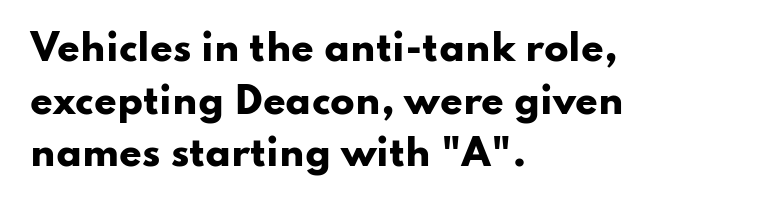
Rule under the text: the space is simply empty. Posture: straight, roman, zero tilt. One-word summary of the alignment: left. You could not count columns in this text — the font is proportionally spaced. Normally led — the rows are evenly, conventionally spaced. There is no visible air inserted between adjacent glyphs.
